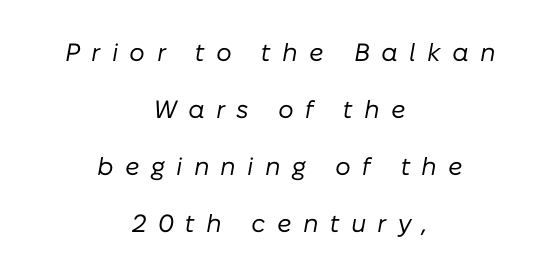
The space directly below the letters is spotless. Baseline-to-baseline distance is far greater than the letter height. Stem width sits at or under what a default text font uses. Quick note: italic. Caption: expanded tracking, letters set apart.
